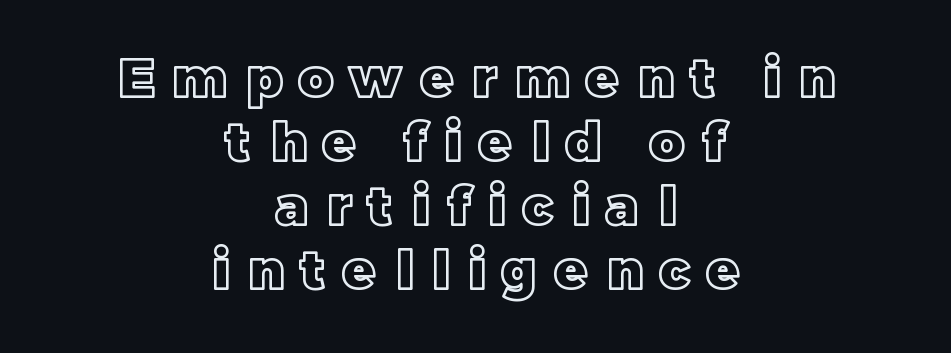
Horizontally, the lines are justified to the midpoint only. Words appear elongated and porous because spacing is wide. Here the designer chose a conventional face with non-uniform glyph widths. A bare baseline throughout the passage. Style check: upright.
